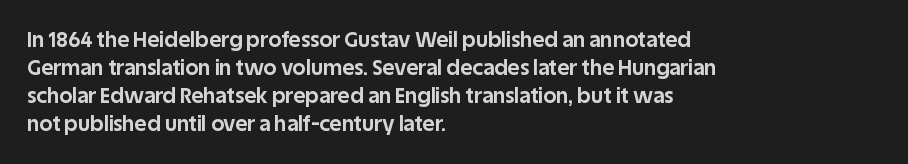
{"italic": "no", "bold": "yes", "underline": "no", "align": "left", "line_spacing": "normal", "line_spacing_ratio": 1.33, "letter_spacing": "normal", "letter_spacing_em": 0.0, "glyph_px": 21}
